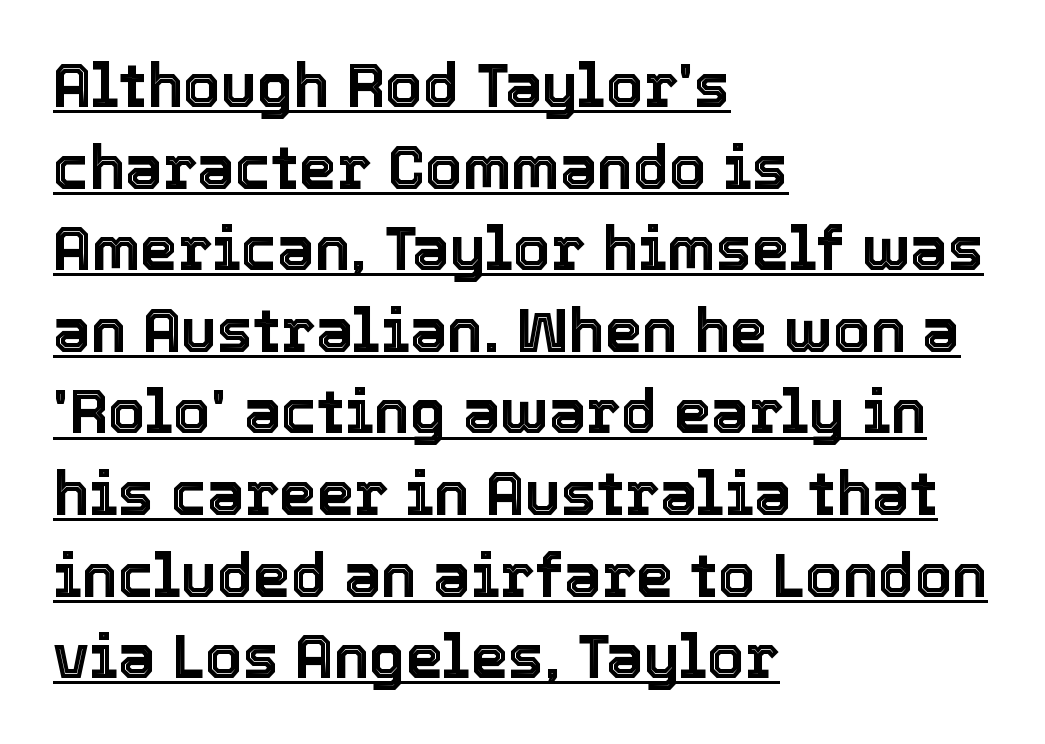
Q: Is the text italic (slanted)? A: No, it is upright.
Q: Is the text underlined? A: Yes.
Q: How is the paragraph aligned? A: Left-aligned.
Q: Is the spacing between letters normal or unusually wide? A: Normal.
Q: Is the spacing between lines tight, normal or loose? A: Normal.
Q: Width (condensed, normal, or wide)? A: Normal.
Q: x-height? A: Medium.
Q: Monospaced? A: No.
